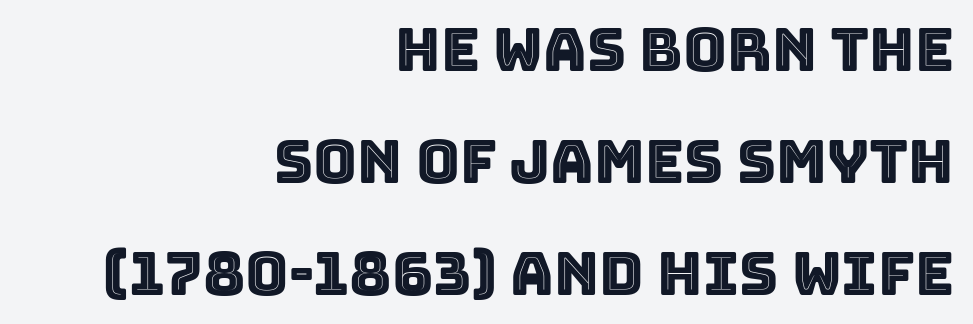
Each row of text sits above clean, open space. Horizontally, the lines are justified to the trailing edge only. Nobody touched the tracking dial on this one. Proportional: the letters do not fall into vertical columns.
